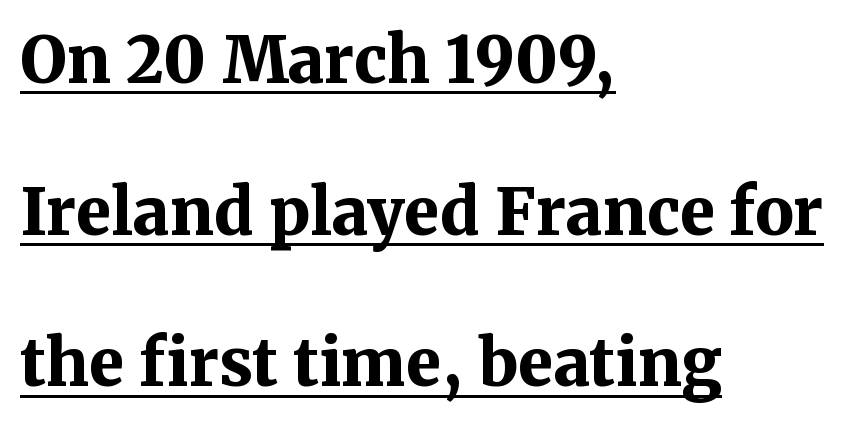
Q: Is the text bold? A: Yes.
Q: Is the text italic (slanted)? A: No, it is upright.
Q: Is the typeface a serif or a sans-serif typeface? A: Serif.
Q: Is the text underlined? A: Yes.
Q: How is the paragraph aligned? A: Left-aligned.
Q: Is the spacing between letters normal or unusually wide? A: Normal.
Q: Is the spacing between lines tight, normal or loose? A: Loose.
Q: Width (condensed, normal, or wide)? A: Normal.
Q: Stroke contrast? A: Medium.
Q: x-height? A: Medium.
Q: Monospaced? A: No.
